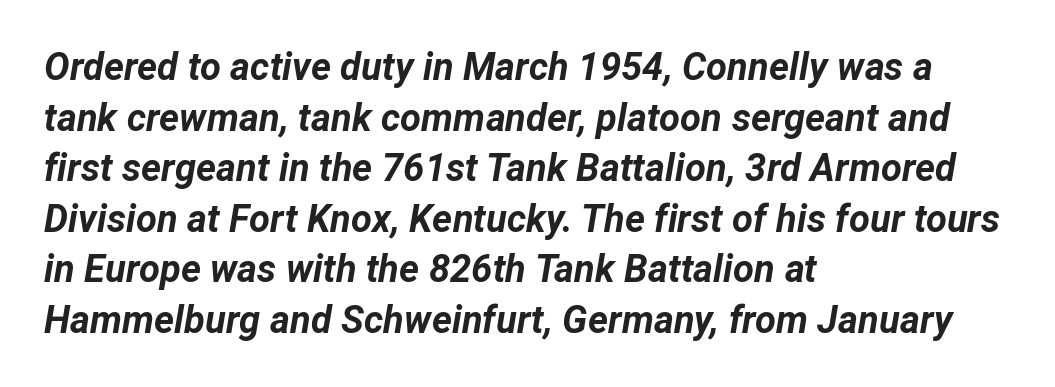
Tracking value appears to be zero — textbook default spacing. Check the space under the baseline: it is left empty. Spacing verdict: proportional, widths tailored to each character. Caption: multi-line text, flush left, ragged right. The rendering uses a bold face; every stroke is thick and dark. The vertical gap from one line to the next is medium.
